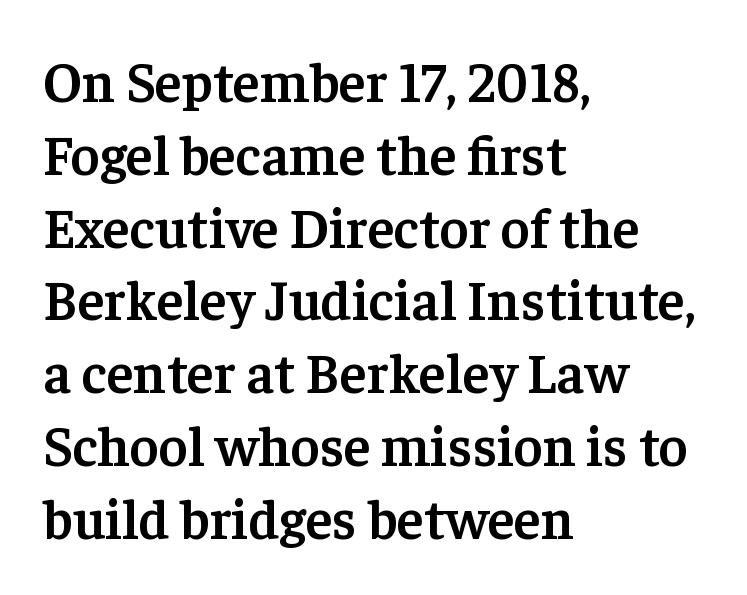
The image shows 56 px semibold serif type, upright; set left-aligned, normal line spacing (1.3x), normal letter spacing, not underlined; low stroke contrast and a medium x-height.
